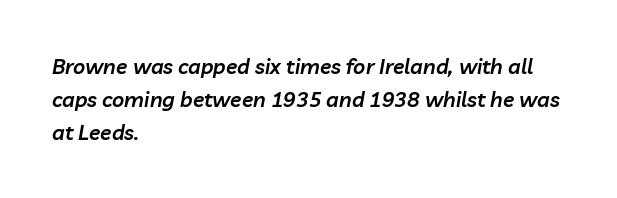
{"italic": "yes", "lean": "right", "slant_degrees": 10, "bold": "semi", "underline": "no", "align": "left", "line_spacing": "normal", "line_spacing_ratio": 1.56, "letter_spacing": "normal", "letter_spacing_em": 0.0, "glyph_px": 21}
